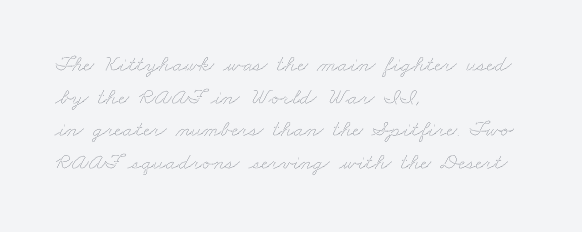
{"bold": "no", "underline": "no", "align": "left", "line_spacing": "normal", "line_spacing_ratio": 1.42, "letter_spacing": "normal", "letter_spacing_em": 0.0, "glyph_px": 23}
